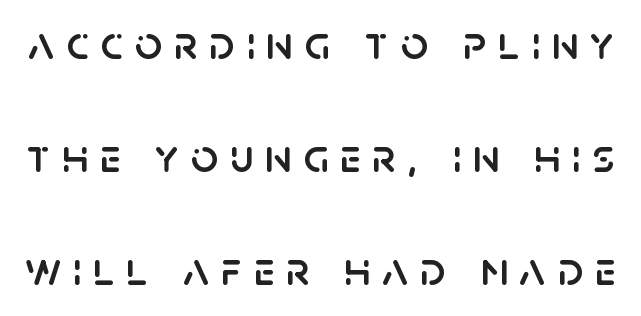
{"serif": "no", "italic": "no", "width": "normal", "stroke_contrast": "low", "x_height": "large", "monospaced": "no", "underline": "no", "line_spacing": "loose", "line_spacing_ratio": 2.35, "letter_spacing": "wide", "letter_spacing_em": 0.24, "glyph_px": 48}
